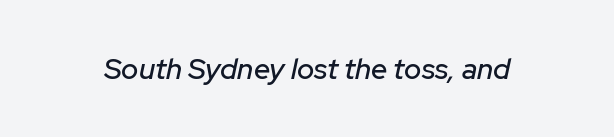
Q: Is the text italic (slanted)? A: Yes, it leans right by about 12 degrees.
Q: Is the text underlined? A: No.
Q: Is the spacing between letters normal or unusually wide? A: Normal.
Q: Width (condensed, normal, or wide)? A: Normal.
Q: Stroke contrast? A: Low.
Q: x-height? A: Medium.
Q: Monospaced? A: No.
